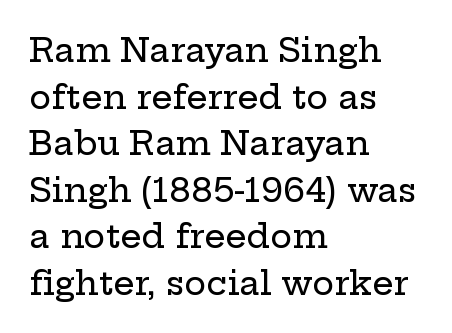
The image shows 33 px wide serif type, upright; set left-aligned, normal line spacing (1.41x), normal letter spacing, not underlined; low stroke contrast and a medium x-height.
